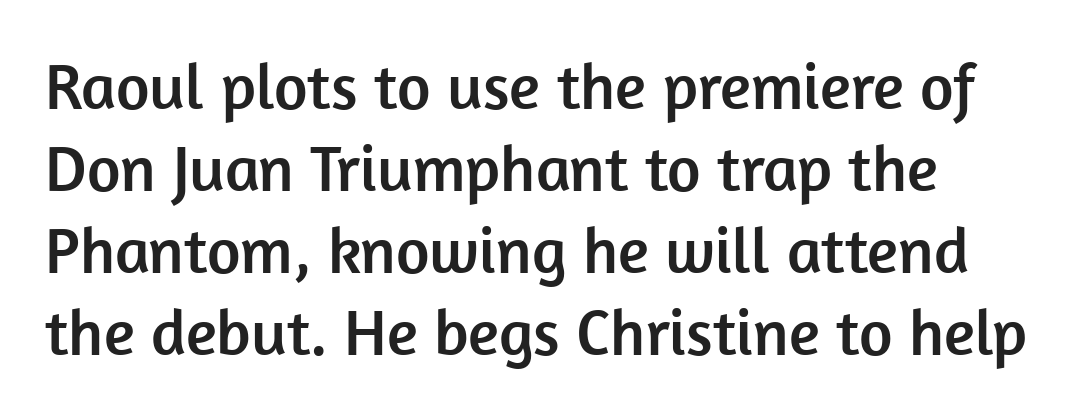
The passage shown is typeset with a sans-serif family. Do the characters align in a grid? No, the font is proportional. You can tell it's not italic because the verticals are truly vertical. The passage shown has conventional tracking throughout. Students, observe: this is what conventionally led text looks like. Check the space under the baseline: it is left empty.
